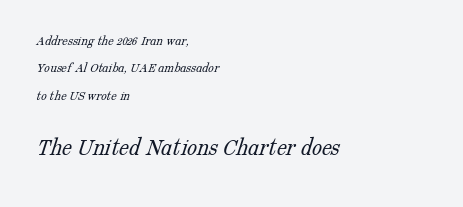
Q: Is the text bold? A: No.
Q: Is the text underlined? A: No.
Q: How is the paragraph aligned? A: Left-aligned.
Q: Is the spacing between letters normal or unusually wide? A: Normal.
Q: Is the spacing between lines tight, normal or loose? A: Loose.
Q: Which block of text is set in a larger size, the first (top) or the second (bottom)? A: The second (bottom) one.
